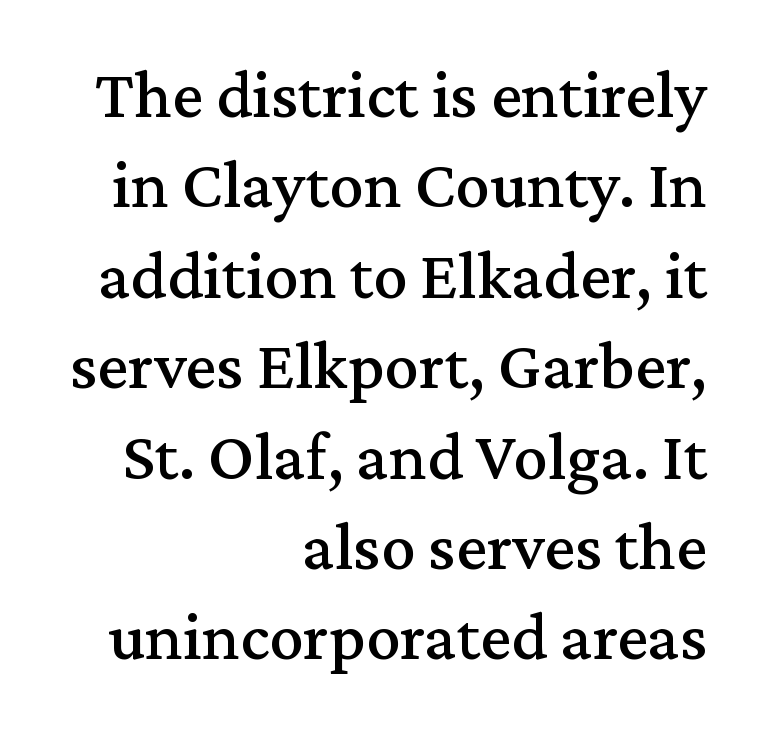
Q: Is the text italic (slanted)? A: No, it is upright.
Q: Is the typeface a serif or a sans-serif typeface? A: Serif.
Q: Is the text underlined? A: No.
Q: How is the paragraph aligned? A: Right-aligned.
Q: Is the spacing between letters normal or unusually wide? A: Normal.
Q: Is the spacing between lines tight, normal or loose? A: Normal.
Q: Width (condensed, normal, or wide)? A: Normal.
Q: Stroke contrast? A: Medium.
Q: x-height? A: Medium.
Q: Monospaced? A: No.
